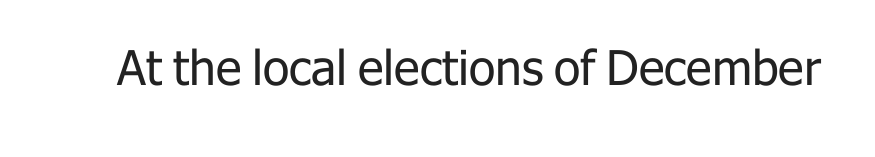
Observe the absence of serifs on each vertical stroke in this sample. The passage shown has conventional tracking throughout. Every character sits straight up, as roman type does. No letter is thick-stroked: the sample isn't bold. Think of a printed novel: that variable character pitch is what you see here. The area under the type is left untouched.
